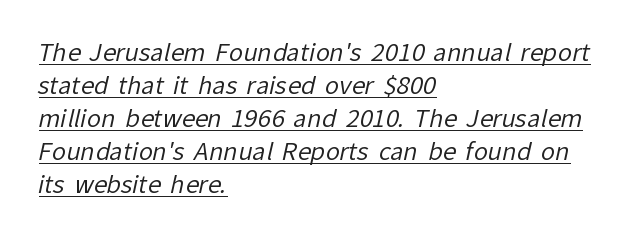
The image shows 24 px text type; set left-aligned, normal line spacing (1.38x), normal letter spacing, underlined.
